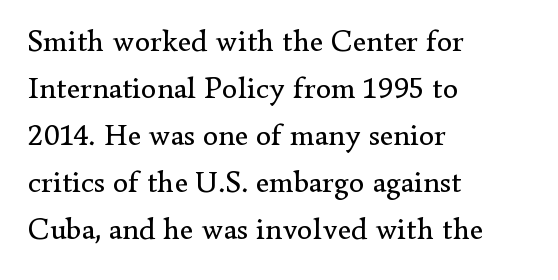
{"serif": "yes", "italic": "no", "bold": "no", "weight": "regular", "width": "normal", "stroke_contrast": "low", "x_height": "small", "monospaced": "no", "underline": "no", "align": "left", "line_spacing": "normal", "line_spacing_ratio": 1.52, "letter_spacing": "normal", "letter_spacing_em": 0.0, "glyph_px": 31}
